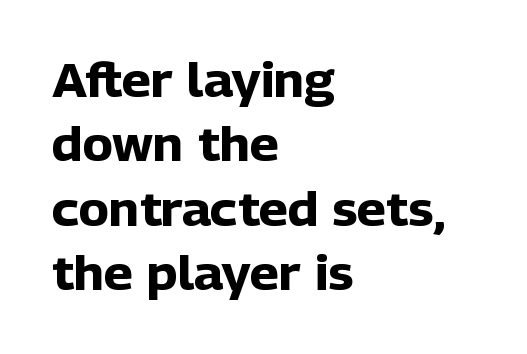
{"serif": "no", "italic": "no", "bold": "yes", "weight": "heavy", "width": "normal", "stroke_contrast": "low", "x_height": "medium", "monospaced": "no", "underline": "no", "align": "left", "line_spacing": "normal", "line_spacing_ratio": 1.4, "letter_spacing": "normal", "letter_spacing_em": 0.0, "glyph_px": 46}
